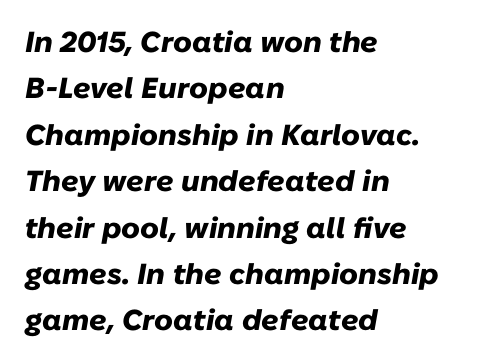
Q: Is the text bold? A: Yes.
Q: Is the text italic (slanted)? A: Yes, it leans right by about 10 degrees.
Q: Is the text underlined? A: No.
Q: How is the paragraph aligned? A: Left-aligned.
Q: Is the spacing between letters normal or unusually wide? A: Normal.
Q: Is the spacing between lines tight, normal or loose? A: Normal.
Q: Width (condensed, normal, or wide)? A: Normal.
Q: Stroke contrast? A: Low.
Q: x-height? A: Medium.
Q: Monospaced? A: No.
